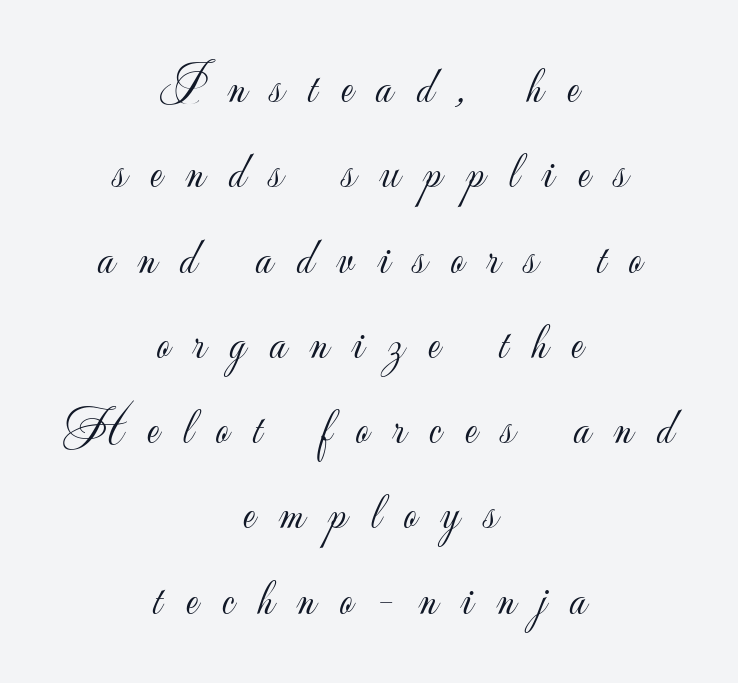
{"serif": "no", "bold": "no", "weight": "light", "width": "normal", "stroke_contrast": "low", "x_height": "small", "monospaced": "no", "underline": "no", "align": "center", "line_spacing": "normal", "line_spacing_ratio": 1.64, "letter_spacing": "wide", "letter_spacing_em": 0.46, "glyph_px": 52}
